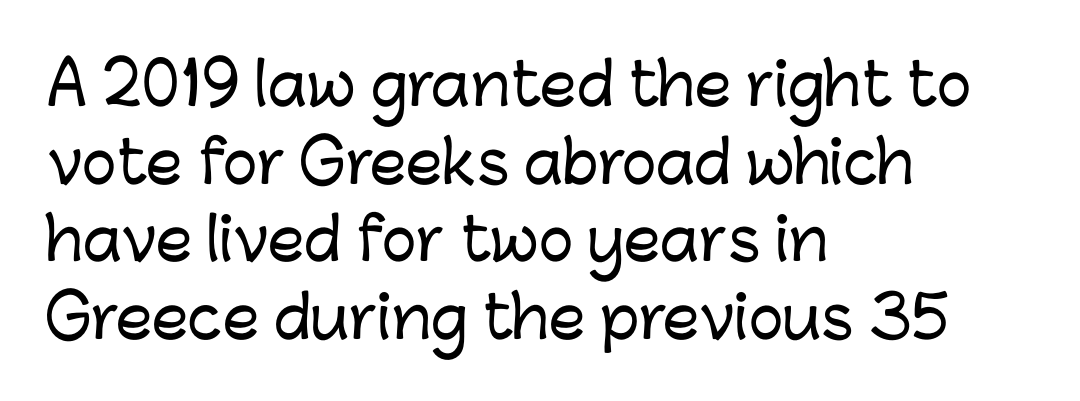
Q: Is the text italic (slanted)? A: No, it is upright.
Q: Is the typeface a serif or a sans-serif typeface? A: Sans-serif.
Q: Is the text underlined? A: No.
Q: How is the paragraph aligned? A: Left-aligned.
Q: Is the spacing between letters normal or unusually wide? A: Normal.
Q: Is the spacing between lines tight, normal or loose? A: Normal.
Q: Width (condensed, normal, or wide)? A: Normal.
Q: Stroke contrast? A: Low.
Q: x-height? A: Medium.
Q: Monospaced? A: No.
